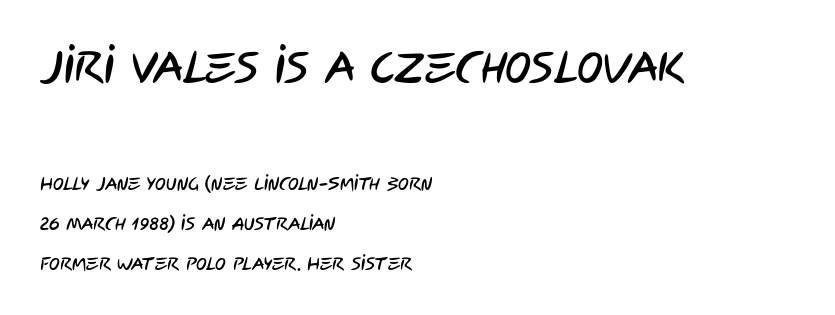
The image shows 44 px condensed sans-serif type; set left-aligned, loose line spacing (2.21x), normal letter spacing, not underlined; the first (top) block is 2.44x larger; low stroke contrast and a large x-height.
